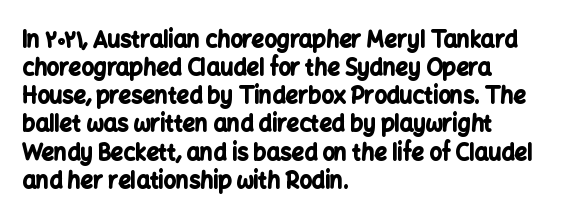
The passage is arranged the way most books set body copy — flush left. No word sits above an underline. Nobody touched the tracking dial on this one. Stroke thickness is high; the sample reads as a true bold.
